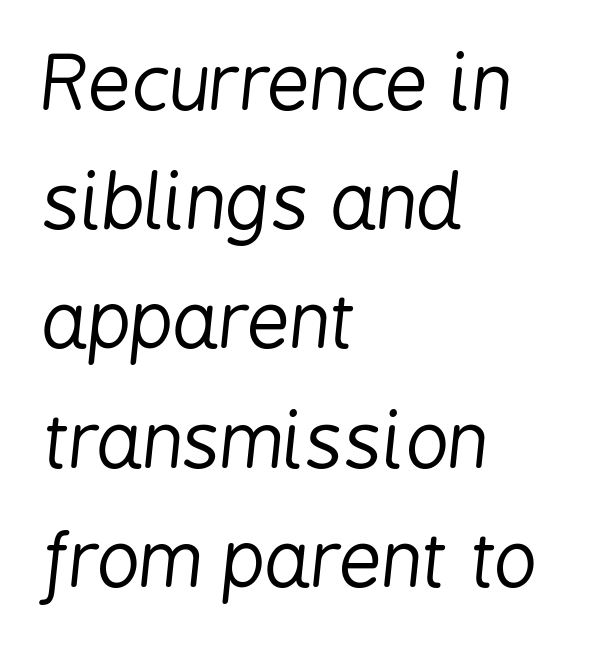
{"italic": "yes", "lean": "right", "slant_degrees": 6, "bold": "no", "weight": "regular", "width": "condensed", "stroke_contrast": "low", "x_height": "medium", "monospaced": "no", "underline": "no", "align": "left", "line_spacing": "normal", "line_spacing_ratio": 1.59, "letter_spacing": "normal", "letter_spacing_em": 0.0, "glyph_px": 75}
